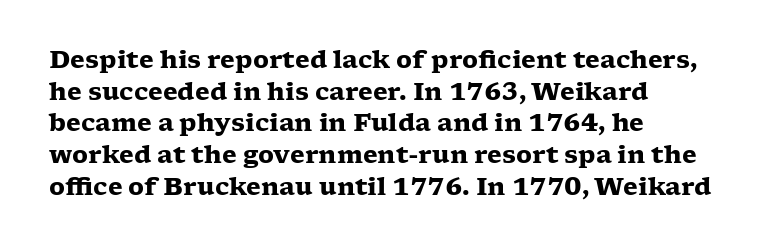
{"italic": "no", "bold": "yes", "underline": "no", "align": "left", "line_spacing": "normal", "line_spacing_ratio": 1.32, "letter_spacing": "normal", "letter_spacing_em": 0.0, "glyph_px": 24}
